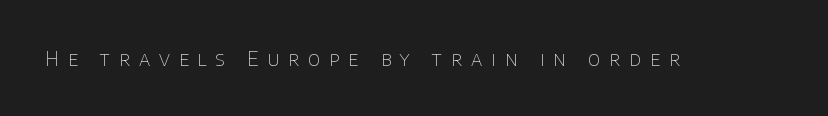
{"italic": "no", "bold": "no", "underline": "no", "letter_spacing": "wide", "letter_spacing_em": 0.44, "glyph_px": 20}
